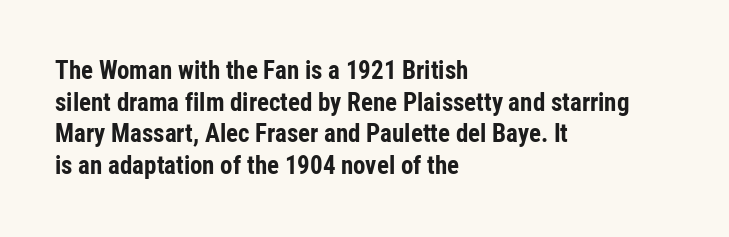
Q: Is the text bold? A: Yes.
Q: Is the text italic (slanted)? A: No, it is upright.
Q: Is the text underlined? A: No.
Q: How is the paragraph aligned? A: Left-aligned.
Q: Is the spacing between letters normal or unusually wide? A: Normal.
Q: Is the spacing between lines tight, normal or loose? A: Normal.
